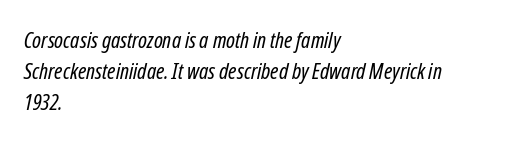
The space between consecutive lines is moderate. Heft: none added — not bold. The face used here has a pronounced slope to its letters. No extra tracking has been applied to these lines. This rendering uses left alignment, leaving the right contour irregular. The words here are not underlined.
